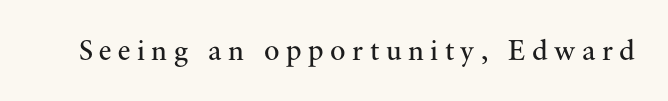
Q: Is the text bold? A: No.
Q: Is the text italic (slanted)? A: No, it is upright.
Q: Is the typeface a serif or a sans-serif typeface? A: Serif.
Q: Is the text underlined? A: No.
Q: Is the spacing between letters normal or unusually wide? A: Unusually wide.
Q: Width (condensed, normal, or wide)? A: Normal.
Q: Stroke contrast? A: Medium.
Q: x-height? A: Small.
Q: Monospaced? A: No.
